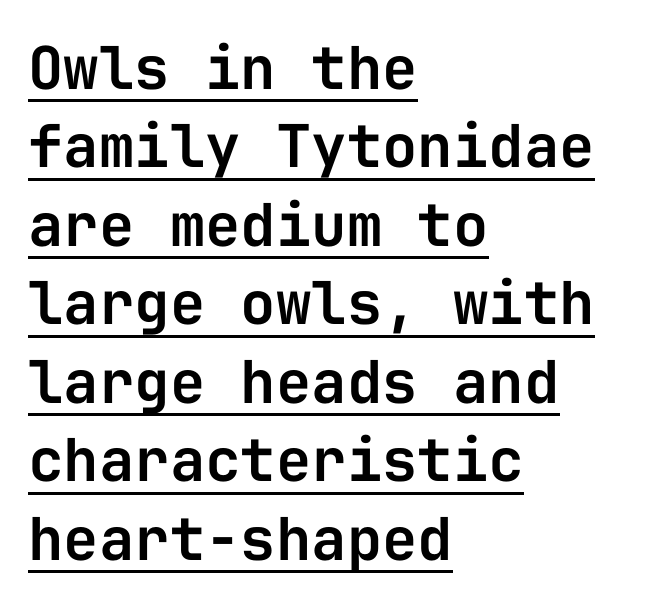
The image shows 59 px sans-serif type, upright, monospaced; set left-aligned, normal line spacing (1.33x), normal letter spacing, underlined; low stroke contrast and a medium x-height.
